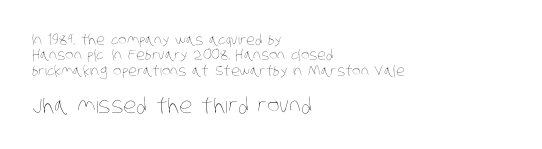
Compared with typical paragraphs, the rows here are closer together. Layout note: lines flush left. The font is comparable to plain body text, perhaps lighter. This layout puts the modest block above and the oversized block below. Standard letterfit; no display-style spreading of the glyphs.
